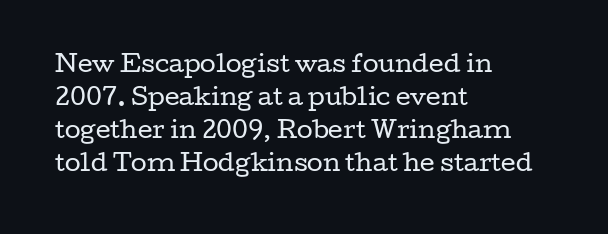
{"italic": "no", "bold": "no", "underline": "no", "align": "left", "line_spacing": "normal", "line_spacing_ratio": 1.44, "letter_spacing": "normal", "letter_spacing_em": 0.0, "glyph_px": 23}
